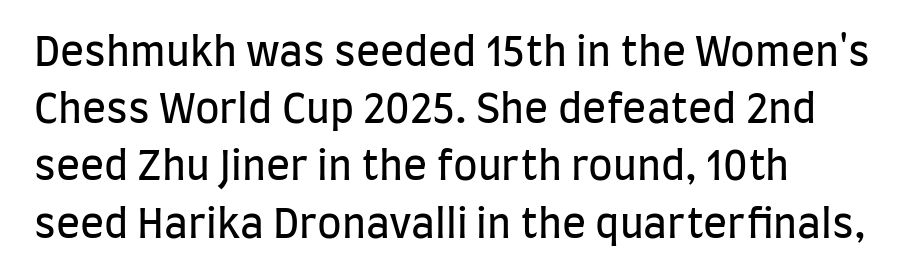
{"serif": "no", "italic": "no", "bold": "no", "weight": "regular", "width": "condensed", "stroke_contrast": "low", "x_height": "large", "monospaced": "no", "underline": "no", "align": "left", "line_spacing": "normal", "line_spacing_ratio": 1.43, "letter_spacing": "normal", "letter_spacing_em": 0.0, "glyph_px": 40}
